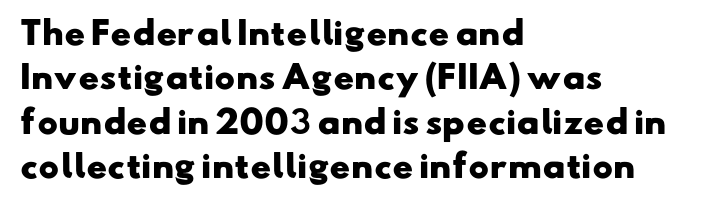
The image shows 31 px heavy, wide sans-serif type; set left-aligned, normal line spacing (1.43x), normal letter spacing, not underlined; low stroke contrast and a small x-height.
